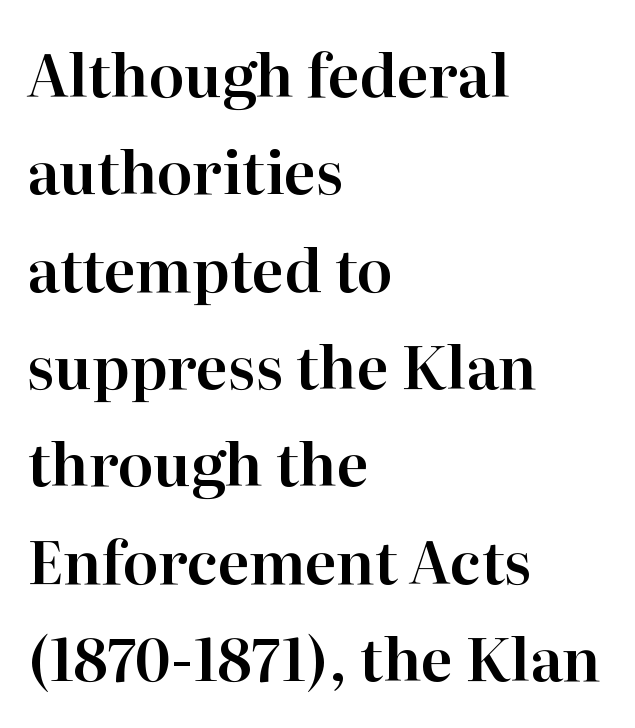
The image shows 59 px serif type, upright; set left-aligned, normal line spacing (1.65x), normal letter spacing, not underlined; high stroke contrast and a medium x-height.
